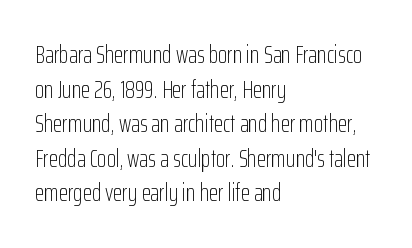
{"italic": "no", "bold": "no", "underline": "no", "align": "left", "line_spacing": "normal", "line_spacing_ratio": 1.44, "letter_spacing": "normal", "letter_spacing_em": 0.0, "glyph_px": 24}
